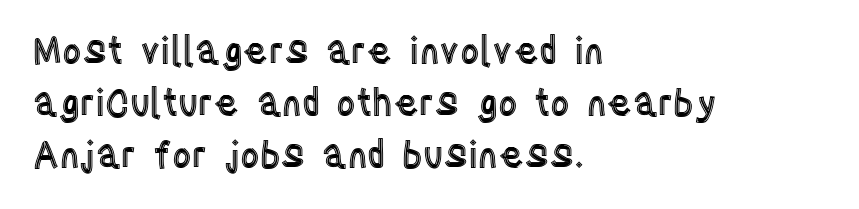
The image shows 37 px condensed type, upright; set left-aligned, normal line spacing (1.41x), normal letter spacing, not underlined; a large x-height.
